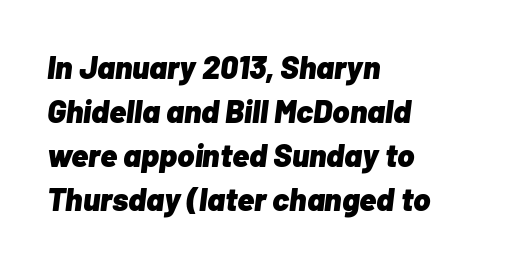
{"italic": "yes", "lean": "right", "slant_degrees": 7, "bold": "yes", "weight": "heavy", "width": "normal", "stroke_contrast": "low", "x_height": "medium", "monospaced": "no", "underline": "no", "align": "left", "line_spacing": "normal", "line_spacing_ratio": 1.37, "letter_spacing": "normal", "letter_spacing_em": 0.0, "glyph_px": 32}
